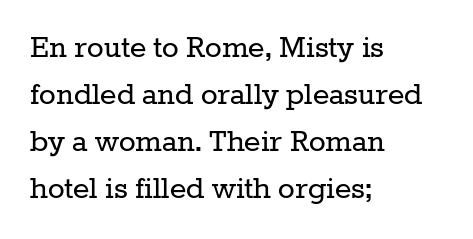
Q: Is the text bold? A: No.
Q: Is the text italic (slanted)? A: No, it is upright.
Q: Is the typeface a serif or a sans-serif typeface? A: Serif.
Q: Is the text underlined? A: No.
Q: How is the paragraph aligned? A: Left-aligned.
Q: Is the spacing between letters normal or unusually wide? A: Normal.
Q: Is the spacing between lines tight, normal or loose? A: Normal.
Q: Width (condensed, normal, or wide)? A: Normal.
Q: Stroke contrast? A: Low.
Q: x-height? A: Medium.
Q: Monospaced? A: No.
